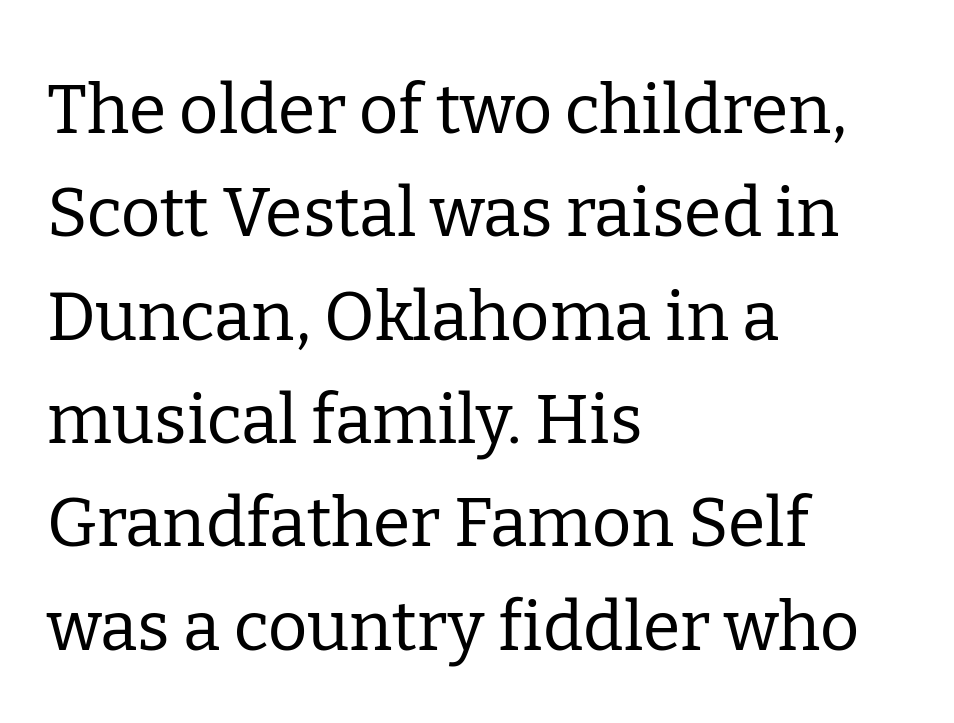
The image shows 68 px regular-weight serif type, upright; set left-aligned, normal line spacing (1.52x), normal letter spacing, not underlined; low stroke contrast and a medium x-height.
